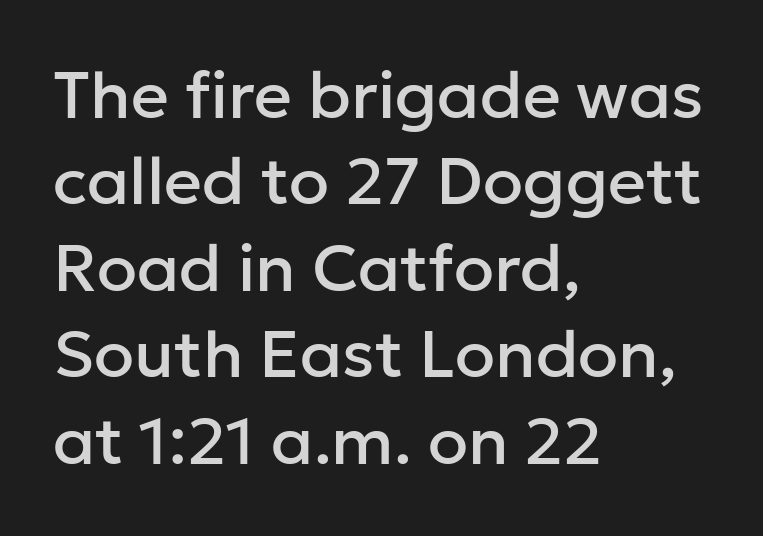
{"serif": "no", "italic": "no", "width": "normal", "stroke_contrast": "low", "x_height": "medium", "monospaced": "no", "underline": "no", "align": "left", "line_spacing": "normal", "line_spacing_ratio": 1.31, "letter_spacing": "normal", "letter_spacing_em": 0.0, "glyph_px": 66}
